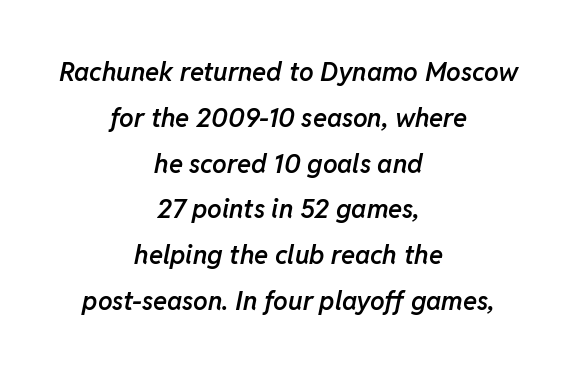
{"italic": "yes", "lean": "right", "slant_degrees": 11, "bold": "semi", "underline": "no", "align": "center", "line_spacing_ratio": 1.76, "letter_spacing": "normal", "letter_spacing_em": 0.0, "glyph_px": 26}
